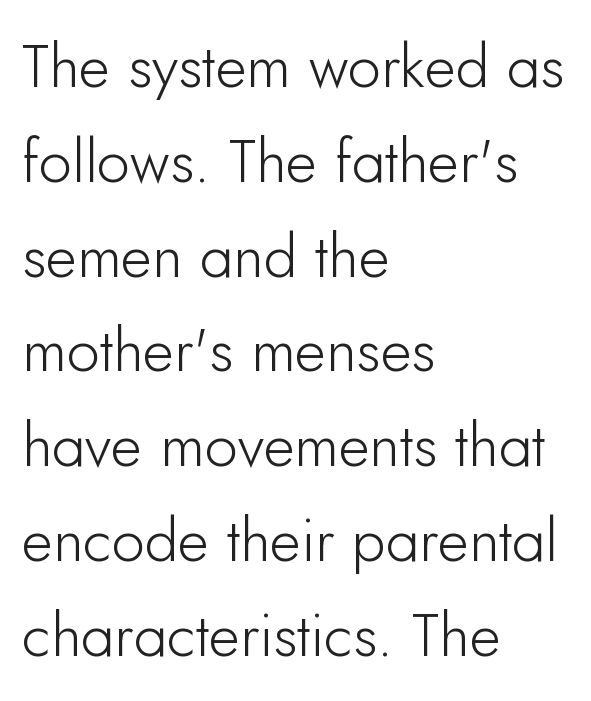
The image shows 60 px sans-serif type, upright; set left-aligned, normal line spacing (1.58x), normal letter spacing, not underlined; low stroke contrast and a small x-height.
